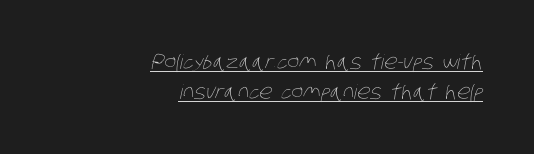
Q: Is the text bold? A: No.
Q: Is the text underlined? A: Yes.
Q: How is the paragraph aligned? A: Right-aligned.
Q: Is the spacing between letters normal or unusually wide? A: Normal.
Q: Is the spacing between lines tight, normal or loose? A: Normal.
